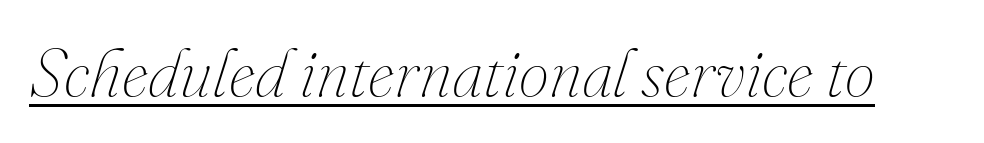
Q: Is the text bold? A: No.
Q: Is the text italic (slanted)? A: Yes, it leans right by about 16 degrees.
Q: Is the text underlined? A: Yes.
Q: Is the spacing between letters normal or unusually wide? A: Normal.
Q: Width (condensed, normal, or wide)? A: Normal.
Q: Stroke contrast? A: Medium.
Q: x-height? A: Small.
Q: Monospaced? A: No.
